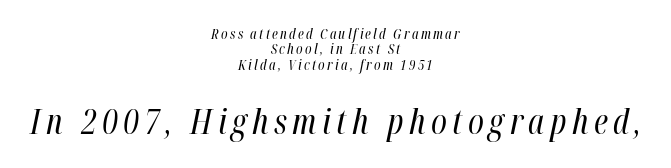
{"italic": "yes", "lean": "right", "slant_degrees": 12, "bold": "no", "weight": "regular", "width": "condensed", "stroke_contrast": "high", "x_height": "medium", "monospaced": "no", "underline": "no", "align": "center", "line_spacing": "tight", "line_spacing_ratio": 1.09, "larger_block": "second", "size_ratio": 2.43, "glyph_px": 34}
